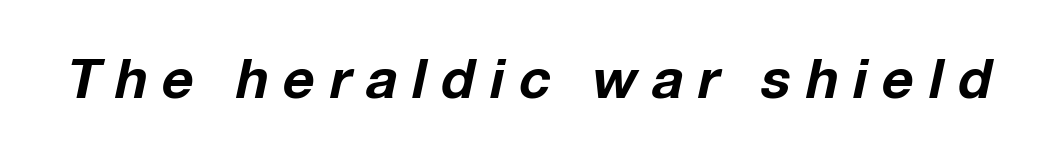
Plenty of ink on the page — the face is bold. Beneath every word, the page is bare. You can tell it's italic because the verticals aren't actually vertical. The gaps between neighbouring characters are conspicuously large. Do the characters align in a grid? No, the font is proportional.
